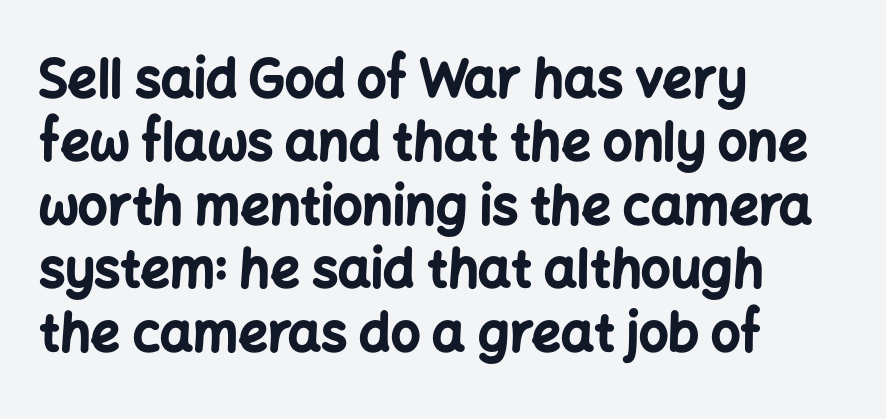
The image shows 52 px bold sans-serif type, upright; set left-aligned, line spacing 1.22x, normal letter spacing, not underlined; low stroke contrast and a medium x-height.
